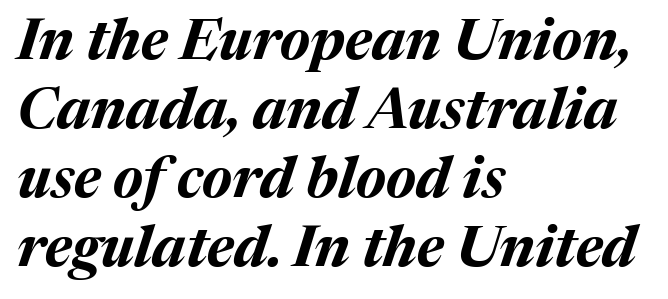
{"italic": "yes", "lean": "right", "slant_degrees": 17, "bold": "yes", "weight": "bold", "width": "normal", "stroke_contrast": "medium", "x_height": "medium", "monospaced": "no", "underline": "no", "align": "left", "line_spacing_ratio": 1.21, "letter_spacing": "normal", "letter_spacing_em": 0.0, "glyph_px": 57}
